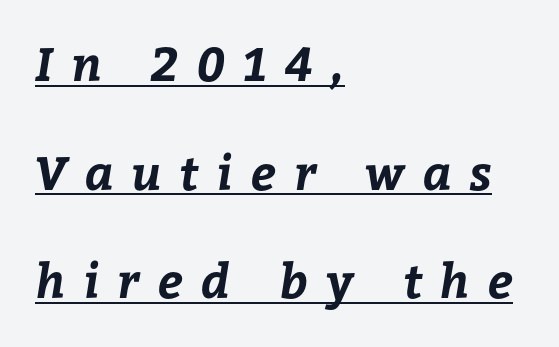
{"bold": "yes", "weight": "bold", "width": "normal", "stroke_contrast": "low", "x_height": "medium", "monospaced": "no", "underline": "yes", "align": "left", "line_spacing": "loose", "line_spacing_ratio": 2.31, "letter_spacing": "wide", "letter_spacing_em": 0.39, "glyph_px": 47}
